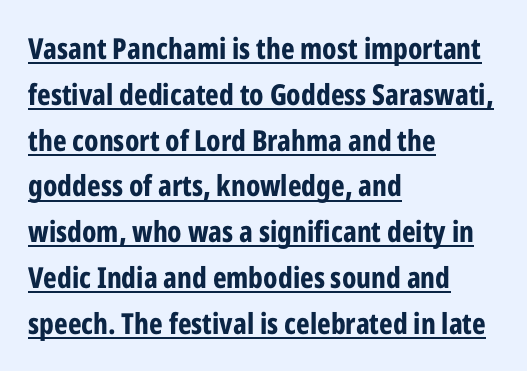
{"serif": "no", "italic": "no", "bold": "yes", "weight": "bold", "width": "condensed", "stroke_contrast": "low", "x_height": "medium", "monospaced": "no", "underline": "yes", "align": "left", "line_spacing": "normal", "line_spacing_ratio": 1.58, "letter_spacing": "normal", "letter_spacing_em": 0.0, "glyph_px": 29}
